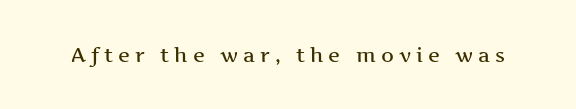
Beneath every word, the page is bare. Inter-character spacing is expanded well beyond the font's built-in metrics. You can tell it's not italic because the verticals are truly vertical.
